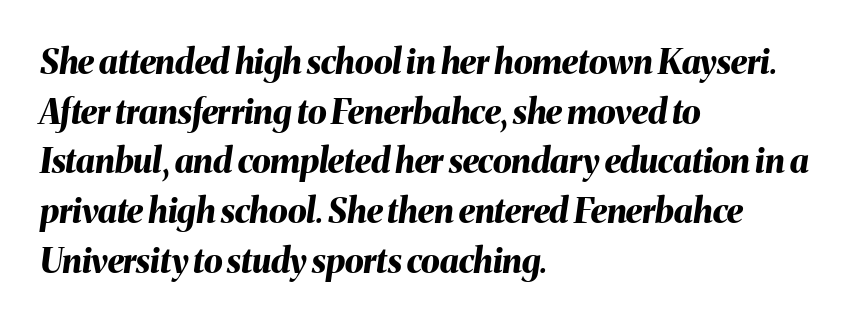
The image shows 34 px bold type, italic (leaning right); set left-aligned, normal line spacing (1.46x), normal letter spacing, not underlined; medium stroke contrast and a medium x-height.
